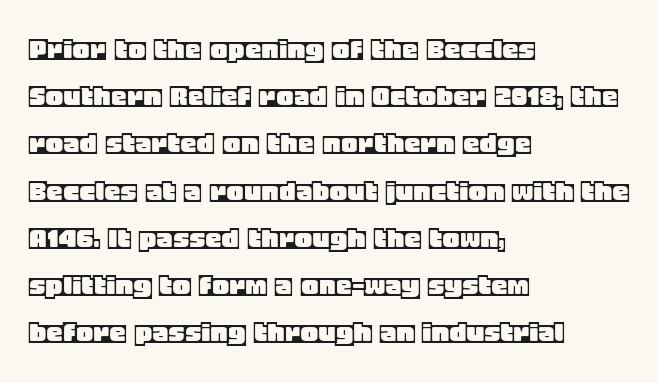
Q: Is the text italic (slanted)? A: No, it is upright.
Q: Is the text underlined? A: No.
Q: How is the paragraph aligned? A: Left-aligned.
Q: Is the spacing between letters normal or unusually wide? A: Normal.
Q: Is the spacing between lines tight, normal or loose? A: Normal.
Q: Width (condensed, normal, or wide)? A: Normal.
Q: x-height? A: Large.
Q: Monospaced? A: No.
